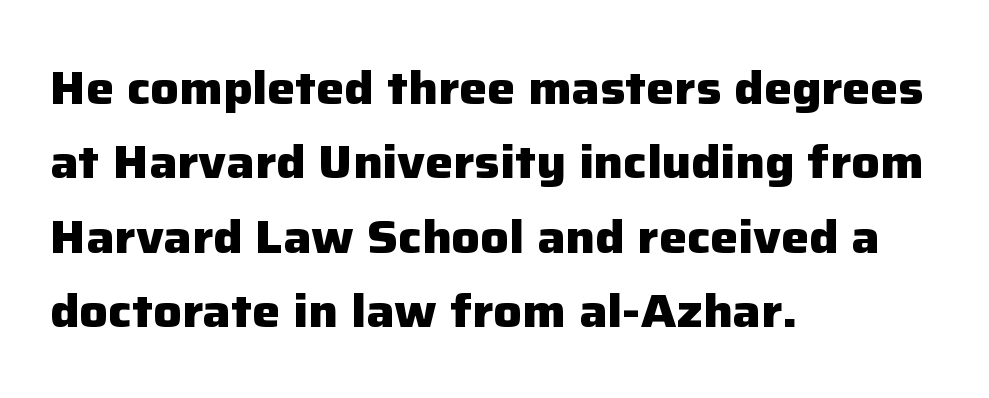
Q: Is the text bold? A: Yes.
Q: Is the text italic (slanted)? A: No, it is upright.
Q: Is the typeface a serif or a sans-serif typeface? A: Sans-serif.
Q: Is the text underlined? A: No.
Q: How is the paragraph aligned? A: Left-aligned.
Q: Is the spacing between letters normal or unusually wide? A: Normal.
Q: Is the spacing between lines tight, normal or loose? A: Normal.
Q: Width (condensed, normal, or wide)? A: Normal.
Q: Stroke contrast? A: Low.
Q: x-height? A: Medium.
Q: Monospaced? A: No.
